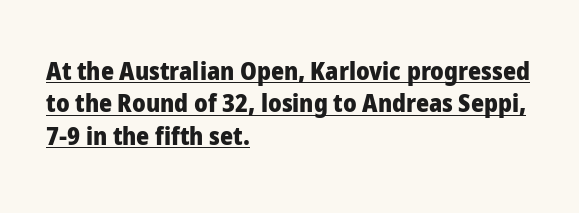
{"italic": "no", "bold": "yes", "underline": "yes", "align": "left", "line_spacing": "normal", "line_spacing_ratio": 1.3, "letter_spacing": "normal", "letter_spacing_em": 0.0, "glyph_px": 25}
